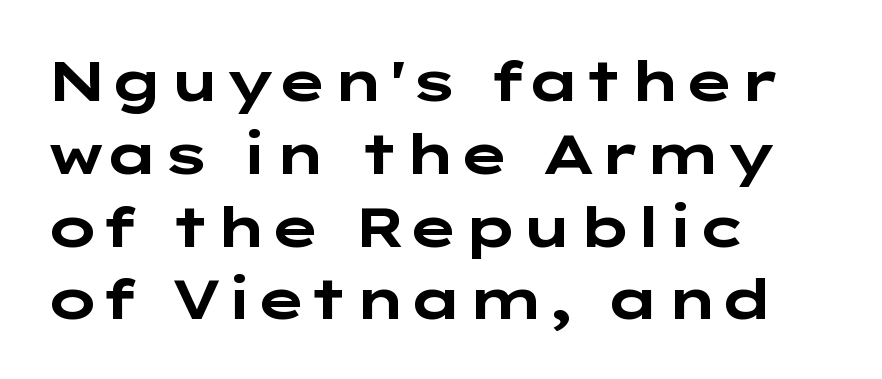
The image shows 56 px bold, wide sans-serif type, upright; set left-aligned, normal line spacing (1.3x), normal letter spacing, not underlined; low stroke contrast and a medium x-height.
